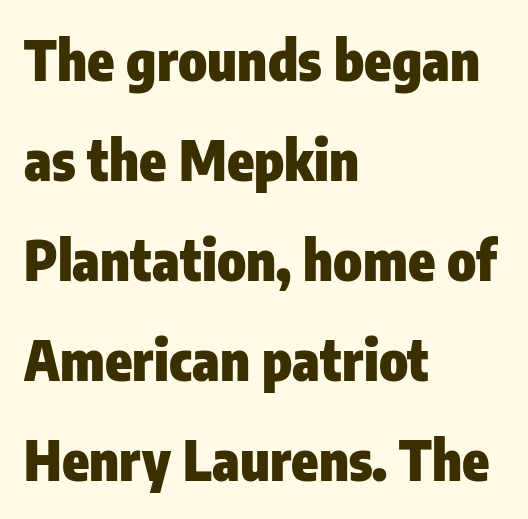
The image shows 55 px heavy, condensed sans-serif type, upright; set left-aligned, line spacing 1.82x, normal letter spacing, not underlined; low stroke contrast and a medium x-height.
